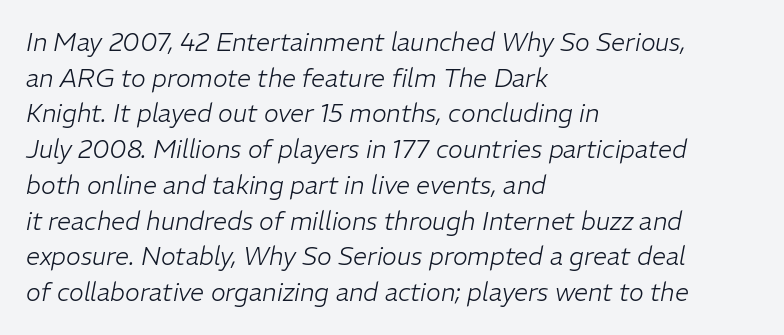
{"italic": "yes", "lean": "right", "slant_degrees": 11, "bold": "no", "underline": "no", "align": "left", "line_spacing": "normal", "line_spacing_ratio": 1.43, "letter_spacing": "normal", "letter_spacing_em": 0.0, "glyph_px": 25}
